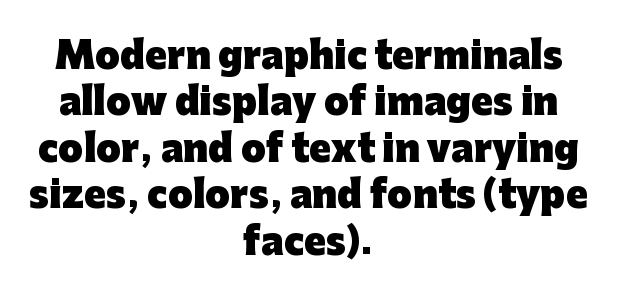
{"serif": "no", "italic": "no", "bold": "yes", "weight": "heavy", "width": "normal", "stroke_contrast": "low", "x_height": "medium", "monospaced": "no", "underline": "no", "align": "center", "line_spacing": "normal", "line_spacing_ratio": 1.29, "letter_spacing": "normal", "letter_spacing_em": 0.0, "glyph_px": 36}
